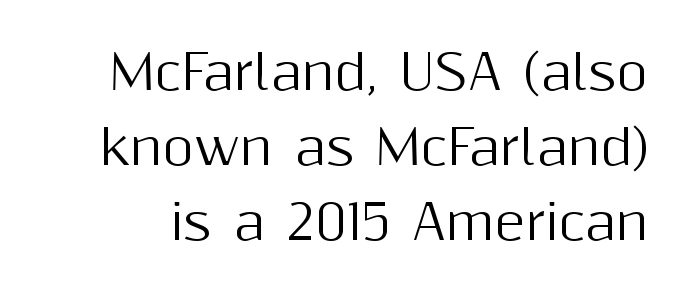
The image shows 48 px sans-serif type, upright; set normal line spacing (1.56x), normal letter spacing, not underlined; medium stroke contrast and a medium x-height.
